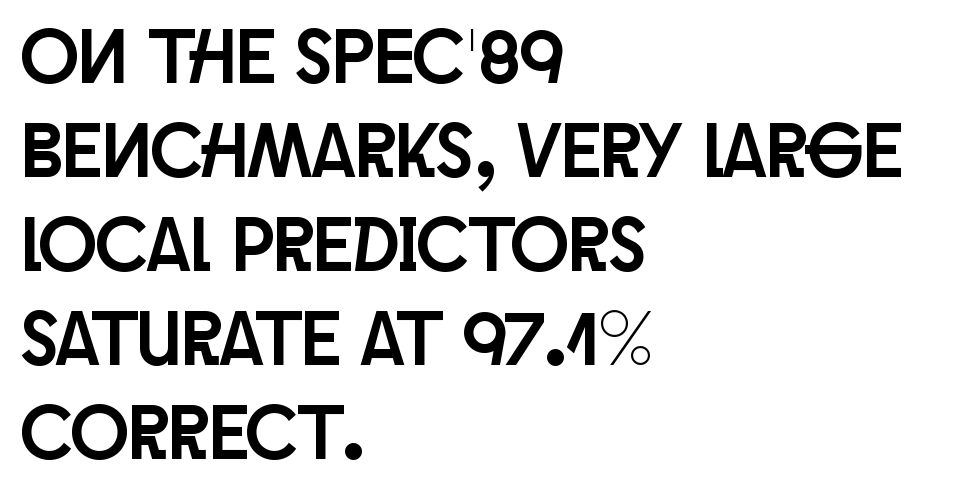
Q: Is the text italic (slanted)? A: No, it is upright.
Q: Is the typeface a serif or a sans-serif typeface? A: Sans-serif.
Q: Is the text underlined? A: No.
Q: How is the paragraph aligned? A: Left-aligned.
Q: Is the spacing between letters normal or unusually wide? A: Normal.
Q: Width (condensed, normal, or wide)? A: Condensed.
Q: Stroke contrast? A: Low.
Q: x-height? A: Large.
Q: Monospaced? A: No.
